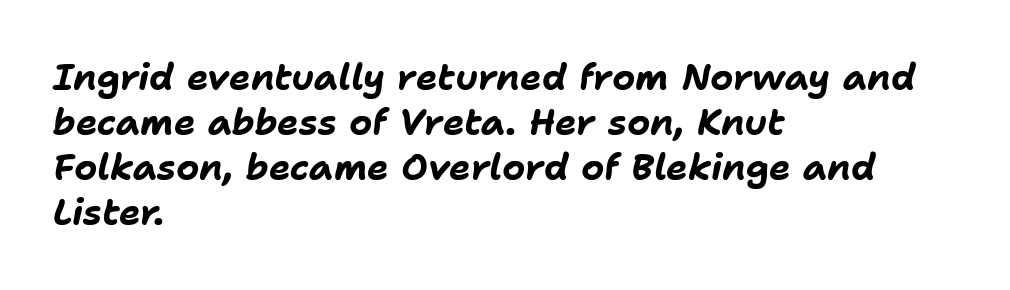
{"italic": "yes", "lean": "right", "slant_degrees": 11, "bold": "yes", "weight": "bold", "width": "normal", "stroke_contrast": "low", "x_height": "medium", "monospaced": "no", "underline": "no", "align": "left", "line_spacing": "normal", "line_spacing_ratio": 1.25, "letter_spacing": "normal", "letter_spacing_em": 0.0, "glyph_px": 36}
